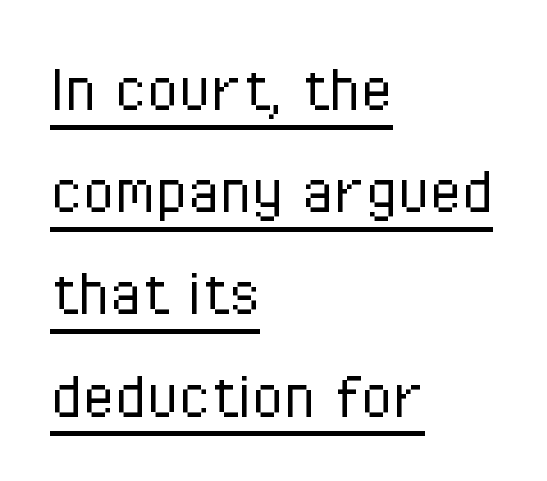
{"serif": "no", "italic": "no", "bold": "no", "weight": "light", "width": "condensed", "stroke_contrast": "low", "x_height": "medium", "monospaced": "no", "underline": "yes", "align": "left", "line_spacing": "normal", "line_spacing_ratio": 1.4, "letter_spacing": "normal", "letter_spacing_em": 0.0, "glyph_px": 73}
